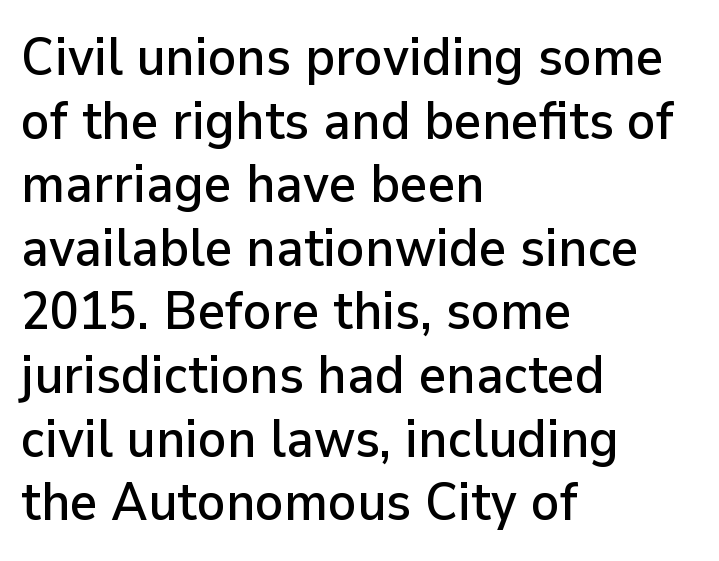
The image shows 53 px sans-serif type, upright; set left-aligned, line spacing 1.2x, normal letter spacing, not underlined; low stroke contrast and a medium x-height.
